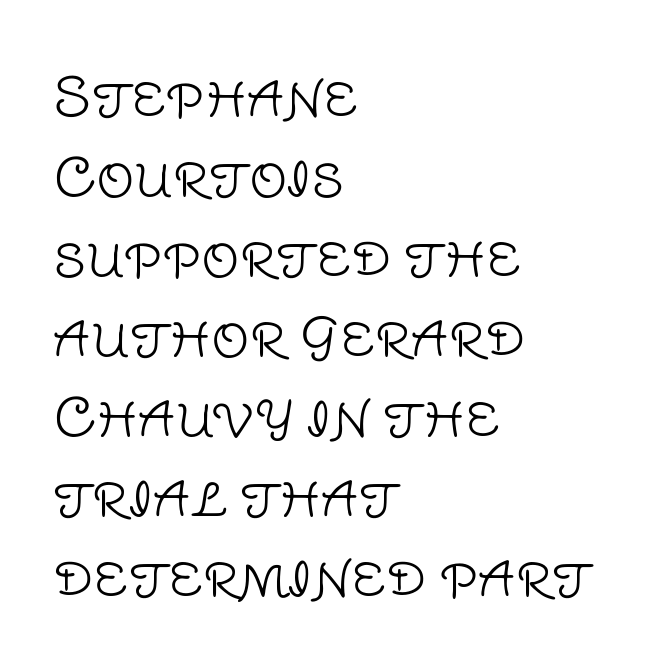
Q: Is the text bold? A: No.
Q: Is the text italic (slanted)? A: Yes.
Q: Is the typeface a serif or a sans-serif typeface? A: Sans-serif.
Q: Is the text underlined? A: No.
Q: How is the paragraph aligned? A: Left-aligned.
Q: Is the spacing between letters normal or unusually wide? A: Normal.
Q: Is the spacing between lines tight, normal or loose? A: Normal.
Q: Width (condensed, normal, or wide)? A: Normal.
Q: Stroke contrast? A: Low.
Q: x-height? A: Large.
Q: Monospaced? A: No.
